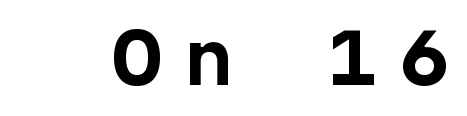
Q: Is the text bold? A: Yes.
Q: Is the text italic (slanted)? A: No, it is upright.
Q: Is the typeface a serif or a sans-serif typeface? A: Sans-serif.
Q: Is the text underlined? A: No.
Q: Is the spacing between letters normal or unusually wide? A: Unusually wide.
Q: Width (condensed, normal, or wide)? A: Normal.
Q: Stroke contrast? A: Low.
Q: x-height? A: Medium.
Q: Monospaced? A: Yes.
